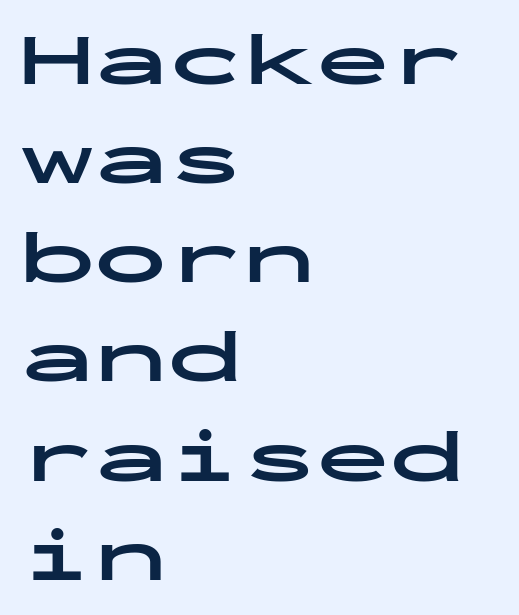
{"serif": "no", "italic": "no", "bold": "yes", "weight": "bold", "width": "wide", "stroke_contrast": "low", "x_height": "medium", "monospaced": "yes", "underline": "no", "align": "left", "line_spacing": "normal", "line_spacing_ratio": 1.34, "letter_spacing": "normal", "letter_spacing_em": 0.0, "glyph_px": 74}
